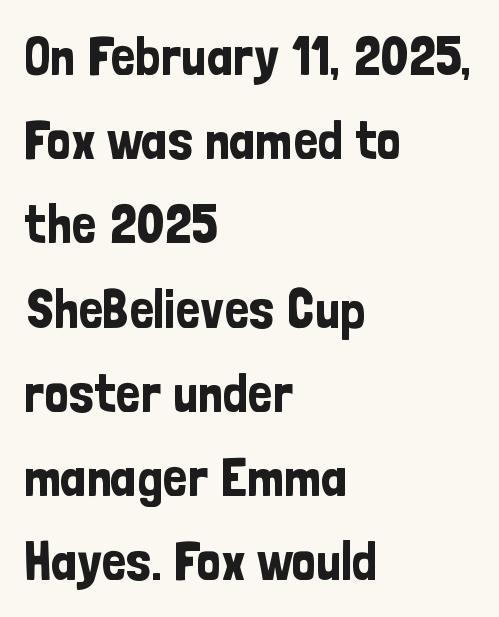
Q: Is the text italic (slanted)? A: No, it is upright.
Q: Is the typeface a serif or a sans-serif typeface? A: Sans-serif.
Q: Is the text underlined? A: No.
Q: How is the paragraph aligned? A: Left-aligned.
Q: Is the spacing between letters normal or unusually wide? A: Normal.
Q: Is the spacing between lines tight, normal or loose? A: Normal.
Q: Width (condensed, normal, or wide)? A: Condensed.
Q: Stroke contrast? A: Low.
Q: x-height? A: Medium.
Q: Monospaced? A: No.
